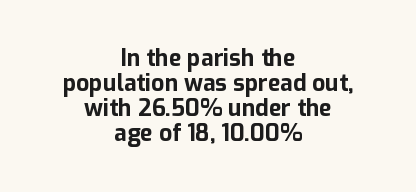
{"italic": "no", "bold": "yes", "underline": "no", "align": "center", "line_spacing": "tight", "line_spacing_ratio": 1.09, "letter_spacing": "normal", "letter_spacing_em": 0.0, "glyph_px": 23}
